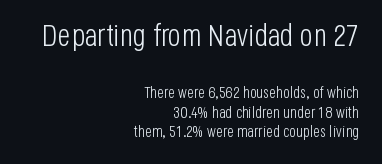
Q: Is the text bold? A: No.
Q: Is the text italic (slanted)? A: No, it is upright.
Q: Is the typeface a serif or a sans-serif typeface? A: Sans-serif.
Q: Is the text underlined? A: No.
Q: How is the paragraph aligned? A: Right-aligned.
Q: Is the spacing between letters normal or unusually wide? A: Normal.
Q: Which block of text is set in a larger size, the first (top) or the second (bottom)? A: The first (top) one.
Q: Width (condensed, normal, or wide)? A: Condensed.
Q: Stroke contrast? A: Low.
Q: x-height? A: Large.
Q: Monospaced? A: No.
